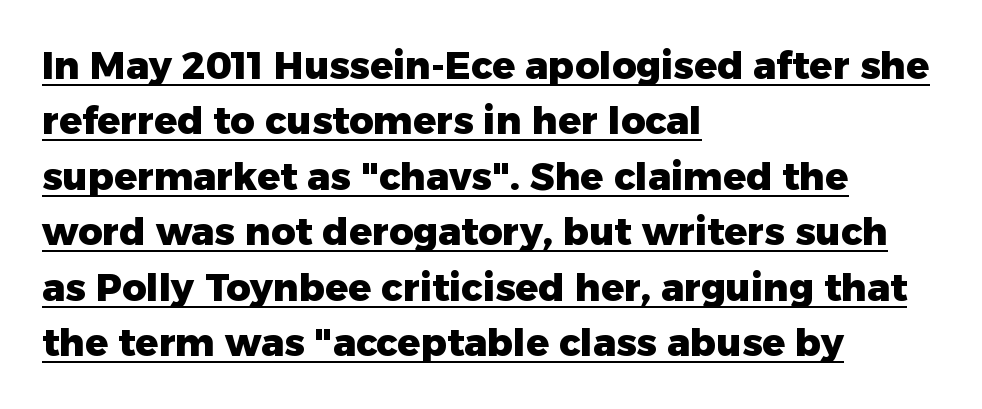
The image shows 38 px heavy sans-serif type, upright; set left-aligned, normal line spacing (1.46x), normal letter spacing, underlined; low stroke contrast and a medium x-height.
